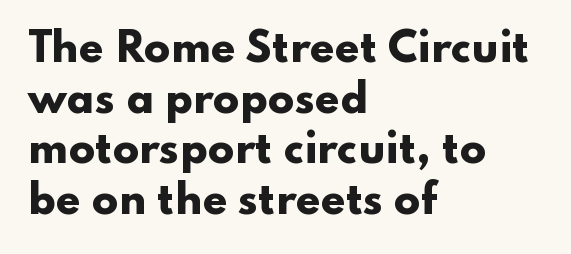
The image shows 39 px heavy, wide sans-serif type, upright; set left-aligned, normal line spacing (1.3x), normal letter spacing, not underlined; low stroke contrast and a small x-height.
